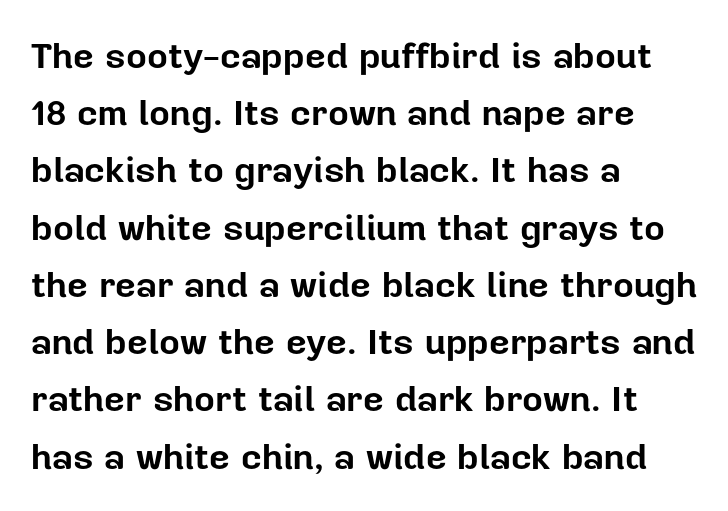
The image shows 36 px bold sans-serif type, upright; set left-aligned, normal line spacing (1.59x), normal letter spacing, not underlined; low stroke contrast and a medium x-height.
